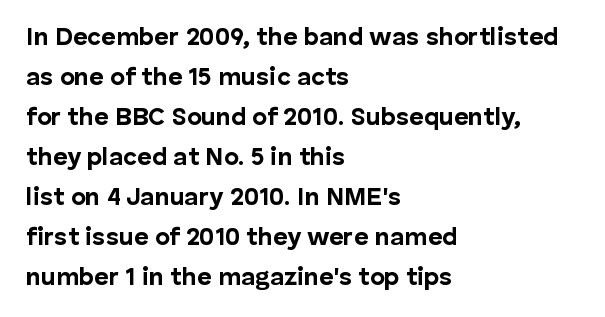
{"italic": "no", "bold": "yes", "underline": "no", "align": "left", "line_spacing": "normal", "line_spacing_ratio": 1.6, "letter_spacing": "normal", "letter_spacing_em": 0.0, "glyph_px": 25}
